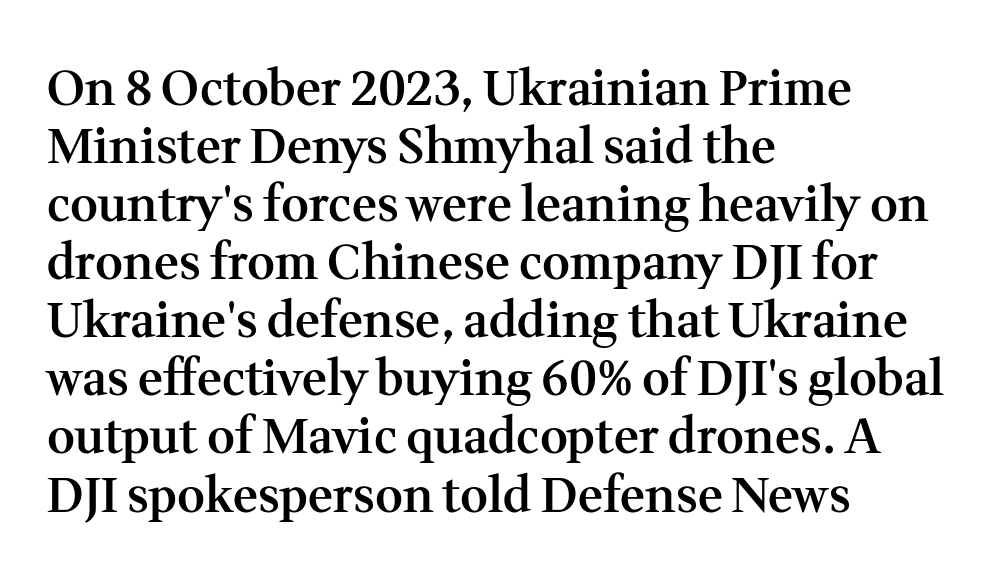
The image shows 48 px semibold serif type, upright; set left-aligned, line spacing 1.21x, normal letter spacing, not underlined; medium stroke contrast and a medium x-height.
